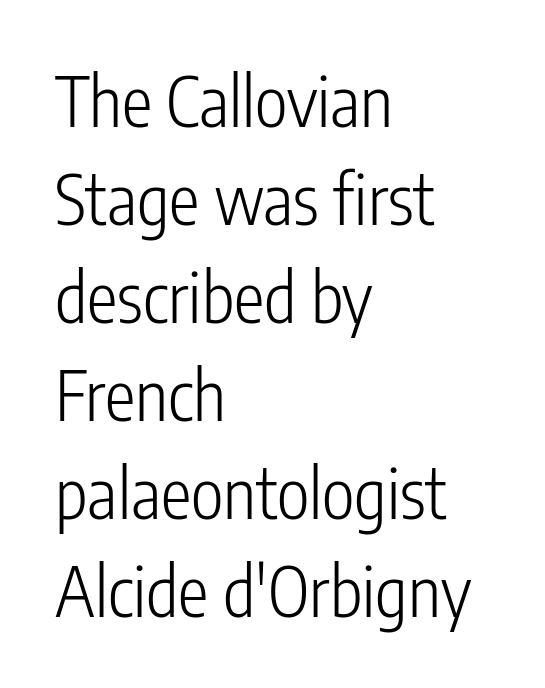
The image shows 69 px light, condensed sans-serif type, upright; set left-aligned, normal line spacing (1.42x), normal letter spacing, not underlined; low stroke contrast and a medium x-height.
